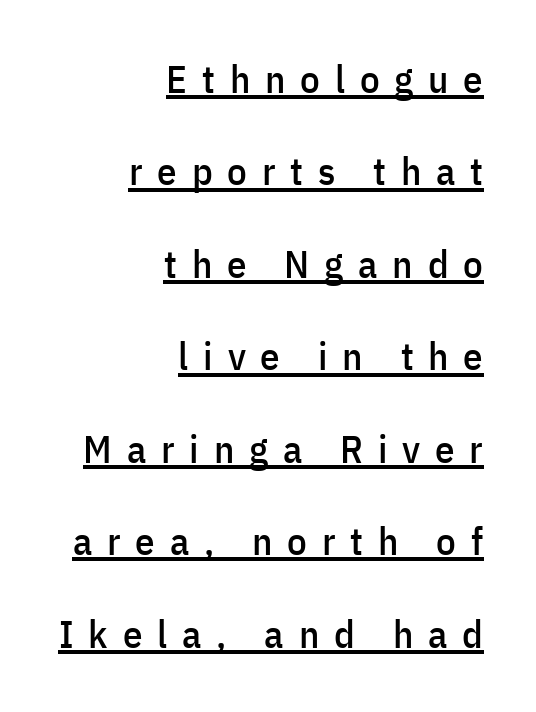
The image shows 39 px condensed sans-serif type, upright; set right-aligned, loose line spacing (2.37x), unusually wide letter spacing (+0.38 em), underlined; low stroke contrast and a medium x-height.
